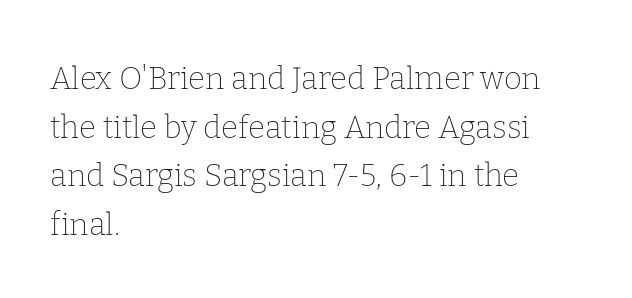
The image shows 31 px thin serif type, upright; set left-aligned, normal line spacing (1.57x), normal letter spacing, not underlined; low stroke contrast and a medium x-height.
